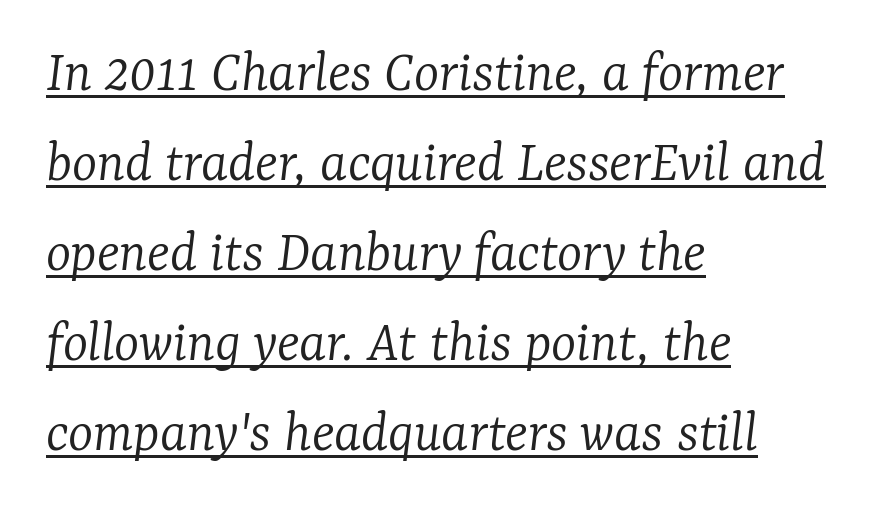
{"serif": "yes", "italic": "yes", "lean": "right", "slant_degrees": 7, "bold": "no", "weight": "light", "width": "normal", "stroke_contrast": "low", "x_height": "medium", "monospaced": "no", "underline": "yes", "align": "left", "line_spacing": "normal", "line_spacing_ratio": 1.5, "letter_spacing": "normal", "letter_spacing_em": 0.0, "glyph_px": 60}
